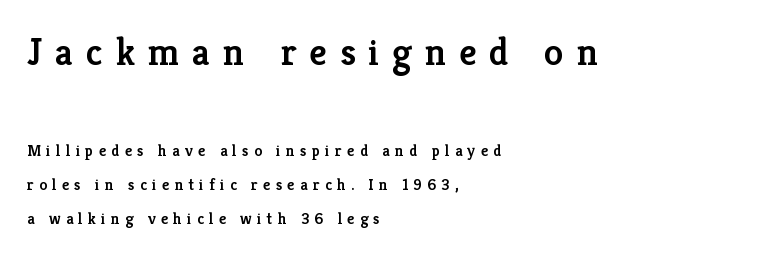
Q: Is the text bold? A: Semi-bold.
Q: Is the text italic (slanted)? A: No, it is upright.
Q: Is the typeface a serif or a sans-serif typeface? A: Serif.
Q: Is the text underlined? A: No.
Q: How is the paragraph aligned? A: Left-aligned.
Q: Is the spacing between letters normal or unusually wide? A: Unusually wide.
Q: Is the spacing between lines tight, normal or loose? A: Loose.
Q: Which block of text is set in a larger size, the first (top) or the second (bottom)? A: The first (top) one.
Q: Width (condensed, normal, or wide)? A: Normal.
Q: Stroke contrast? A: Low.
Q: x-height? A: Medium.
Q: Monospaced? A: No.
